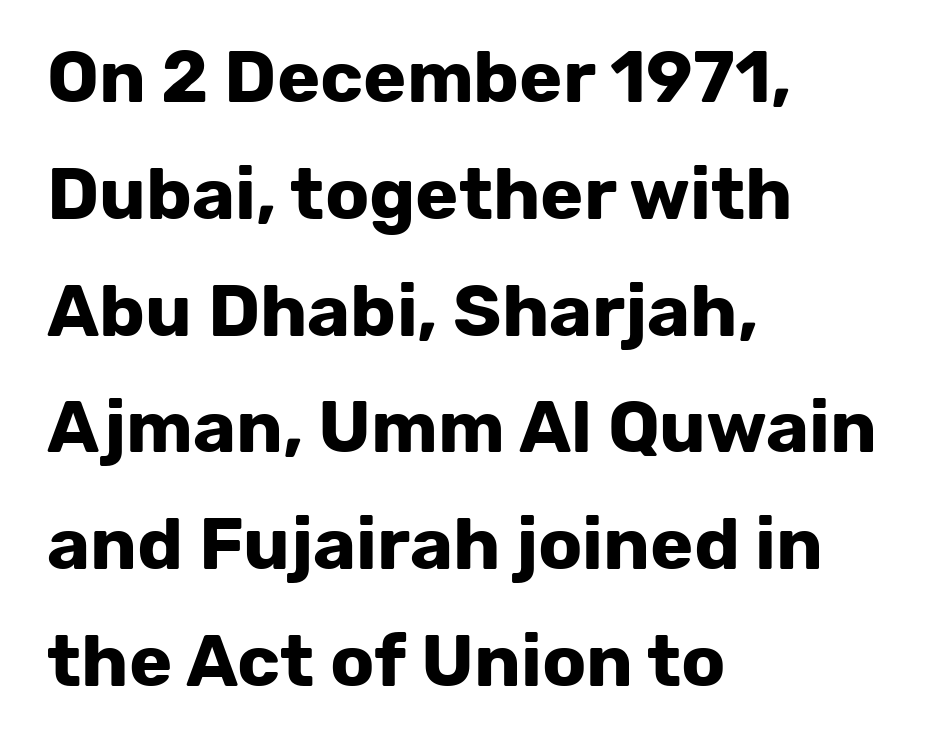
{"serif": "no", "italic": "no", "bold": "yes", "weight": "bold", "width": "normal", "stroke_contrast": "low", "x_height": "medium", "monospaced": "no", "underline": "no", "align": "left", "line_spacing": "normal", "line_spacing_ratio": 1.6, "letter_spacing": "normal", "letter_spacing_em": 0.0, "glyph_px": 73}
